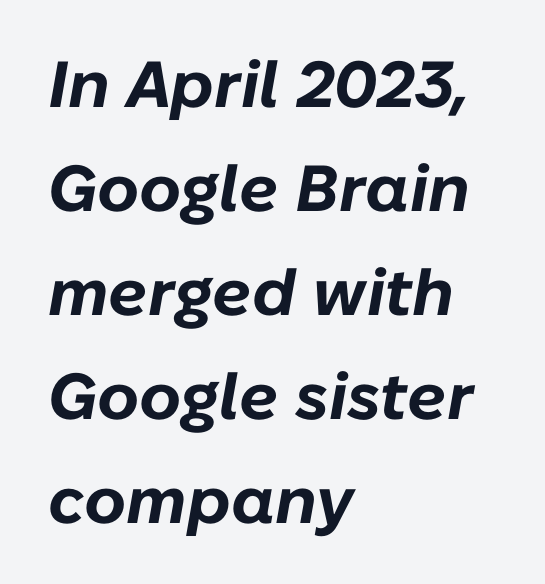
The image shows 65 px bold type, italic (leaning right); set left-aligned, normal line spacing (1.6x), normal letter spacing, not underlined; low stroke contrast and a medium x-height.
